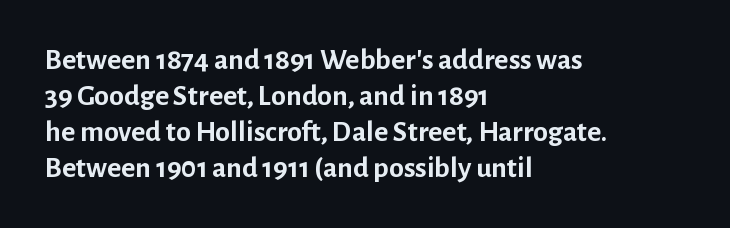
The image shows 30 px semibold sans-serif type, upright; set left-aligned, line spacing 1.2x, normal letter spacing, not underlined; low stroke contrast and a medium x-height.
